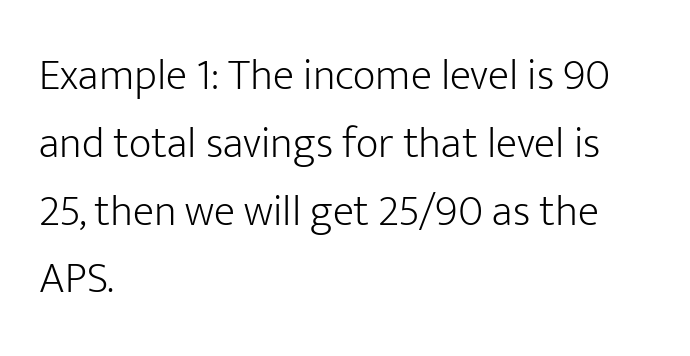
Casual observation: everything's shoved over to the left. The line texture is even and compact thanks to regular tracking. You can tell it's not italic because the verticals are truly vertical. The font is comparable to plain body text, perhaps lighter. Descender tails drop into unmarked territory. Each letter keeps its own natural width here, so spacing adapts to shape.
